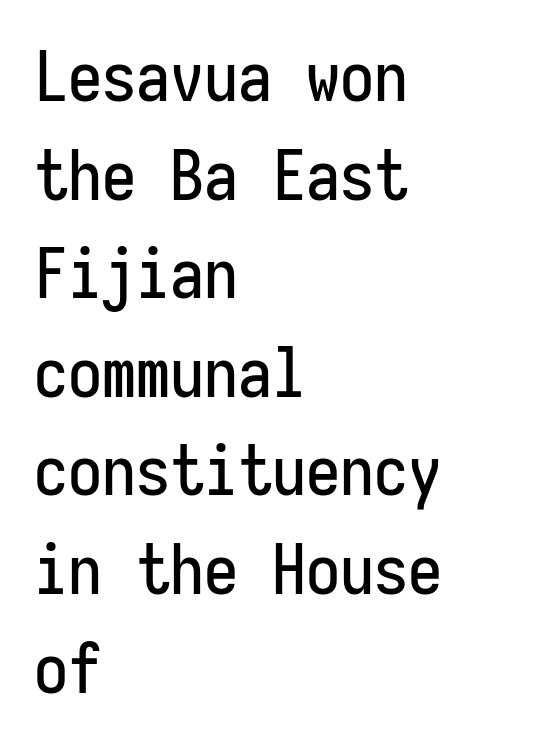
{"serif": "no", "italic": "no", "width": "condensed", "stroke_contrast": "low", "x_height": "medium", "monospaced": "yes", "underline": "no", "align": "left", "line_spacing": "normal", "line_spacing_ratio": 1.45, "letter_spacing": "normal", "letter_spacing_em": 0.0, "glyph_px": 68}
